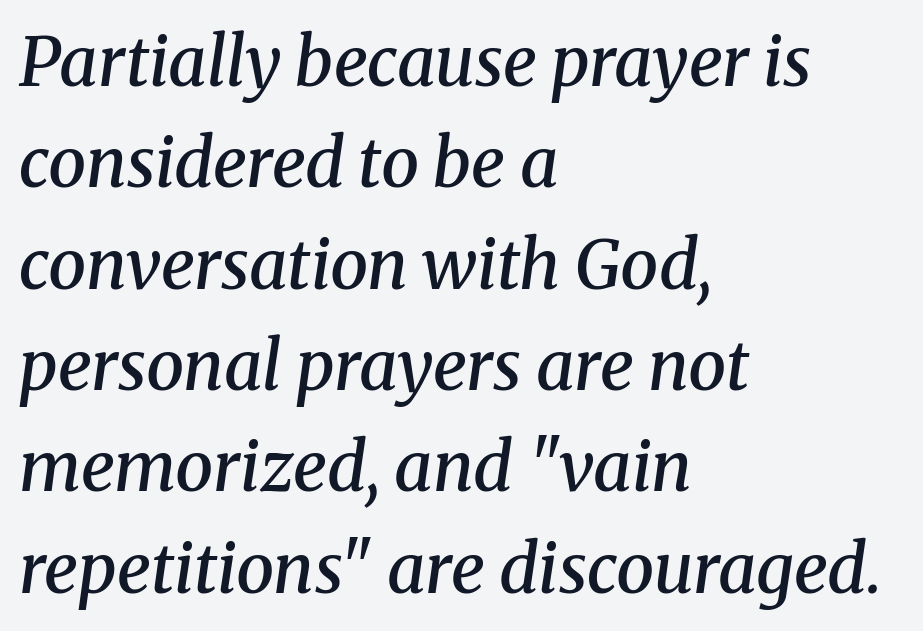
Q: Is the text bold? A: Semi-bold.
Q: Is the text italic (slanted)? A: Yes, it leans right by about 8 degrees.
Q: Is the typeface a serif or a sans-serif typeface? A: Serif.
Q: Is the text underlined? A: No.
Q: How is the paragraph aligned? A: Left-aligned.
Q: Is the spacing between letters normal or unusually wide? A: Normal.
Q: Is the spacing between lines tight, normal or loose? A: Normal.
Q: Width (condensed, normal, or wide)? A: Normal.
Q: Stroke contrast? A: Medium.
Q: x-height? A: Medium.
Q: Monospaced? A: No.
